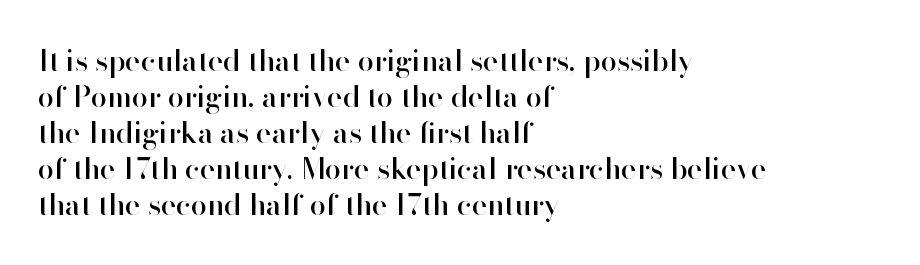
The image shows 29 px sans-serif type, upright; set left-aligned, line spacing 1.24x, normal letter spacing, not underlined; high stroke contrast and a small x-height.
